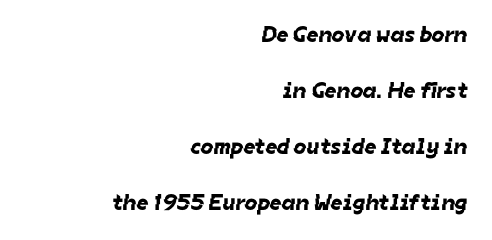
The image shows 23 px text type; set right-aligned, loose line spacing (2.43x), normal letter spacing, not underlined.
